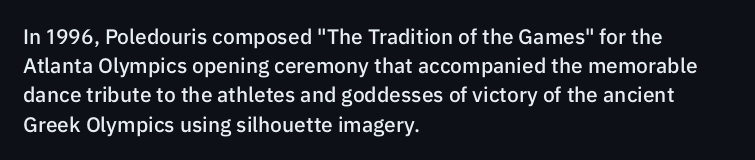
Q: Is the text bold? A: Semi-bold.
Q: Is the text italic (slanted)? A: No, it is upright.
Q: Is the text underlined? A: No.
Q: How is the paragraph aligned? A: Left-aligned.
Q: Is the spacing between letters normal or unusually wide? A: Normal.
Q: Is the spacing between lines tight, normal or loose? A: Normal.
